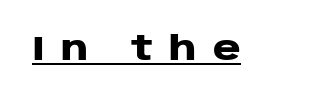
Q: Is the text bold? A: Yes.
Q: Is the text italic (slanted)? A: No, it is upright.
Q: Is the typeface a serif or a sans-serif typeface? A: Sans-serif.
Q: Is the text underlined? A: Yes.
Q: Is the spacing between letters normal or unusually wide? A: Unusually wide.
Q: Width (condensed, normal, or wide)? A: Wide.
Q: Stroke contrast? A: Low.
Q: x-height? A: Large.
Q: Monospaced? A: No.
